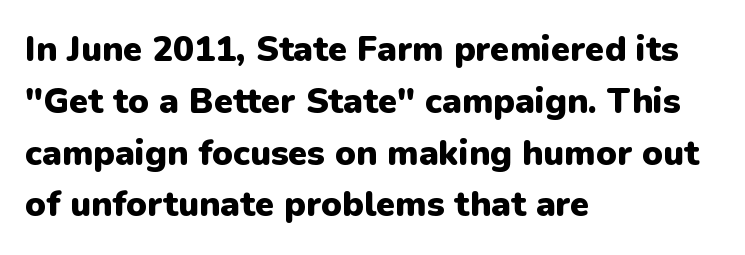
The image shows 35 px heavy sans-serif type, upright; set left-aligned, normal line spacing (1.48x), normal letter spacing, not underlined; low stroke contrast and a medium x-height.
